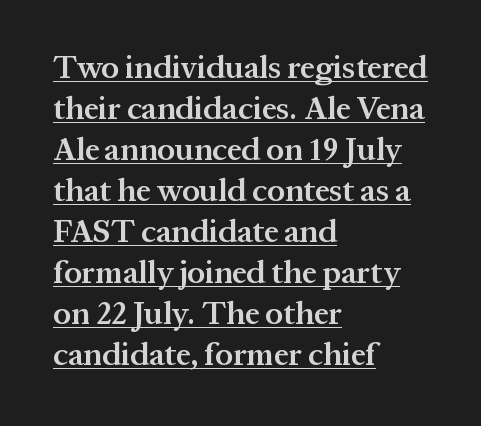
{"serif": "yes", "italic": "no", "bold": "semi", "weight": "semibold", "width": "normal", "stroke_contrast": "medium", "x_height": "medium", "monospaced": "no", "underline": "yes", "align": "left", "line_spacing": "normal", "line_spacing_ratio": 1.28, "letter_spacing": "normal", "letter_spacing_em": 0.0, "glyph_px": 32}
